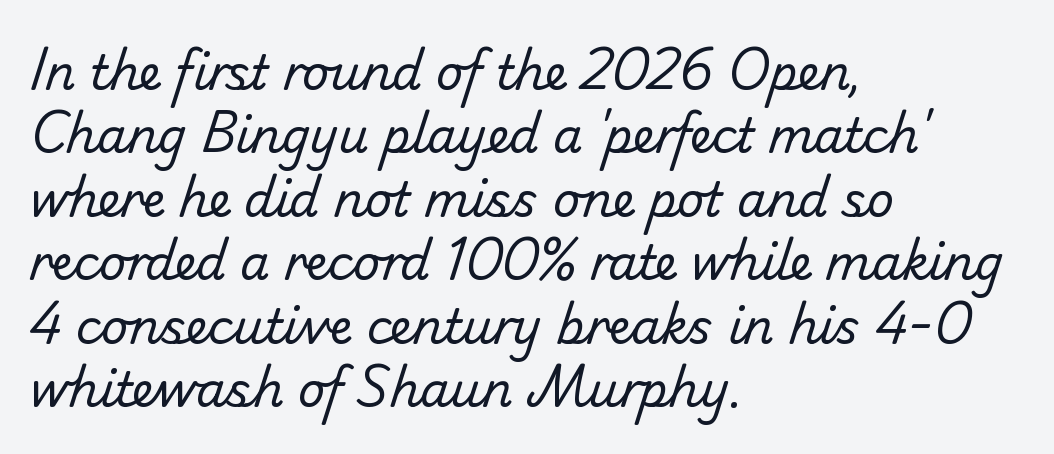
These lines are rendered in a variable-pitch font. Line beginnings align vertically; line endings do not. Successive baselines arrive at the customary interval. In terms of letterform style, serifs are entirely absent.
